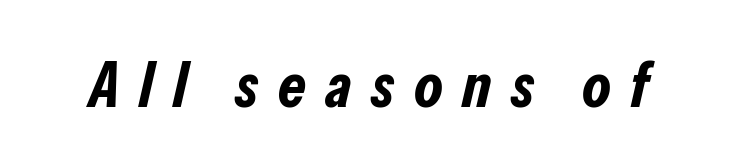
{"italic": "yes", "lean": "right", "slant_degrees": 13, "bold": "yes", "weight": "bold", "width": "condensed", "stroke_contrast": "low", "x_height": "medium", "monospaced": "no", "underline": "no", "letter_spacing": "wide", "letter_spacing_em": 0.31, "glyph_px": 63}
